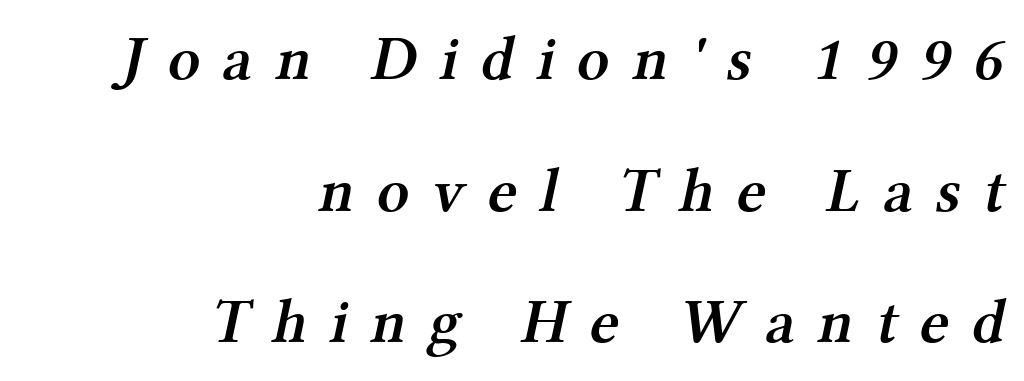
Stems and bowls a touch heavier than normal — semibold. The gap between lines stays unmarked. The typeface chosen for these lines features serifs. Caption: expanded tracking, letters set apart.
